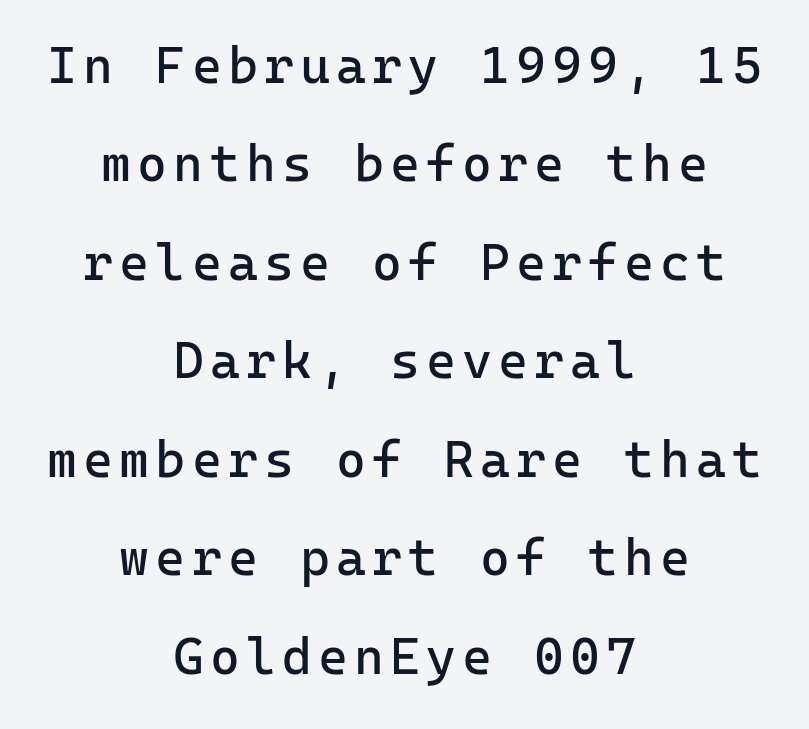
The image shows 51 px regular-weight sans-serif type, upright, monospaced; set centered, loose line spacing (1.93x), not underlined; low stroke contrast and a medium x-height.
